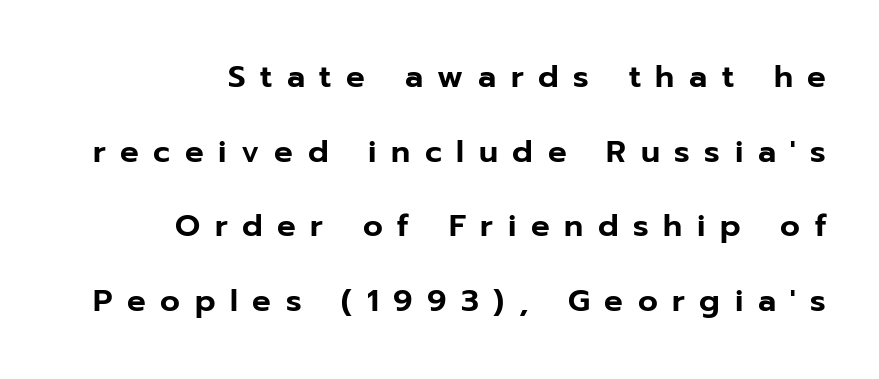
Q: Is the text italic (slanted)? A: No, it is upright.
Q: Is the typeface a serif or a sans-serif typeface? A: Sans-serif.
Q: Is the text underlined? A: No.
Q: How is the paragraph aligned? A: Right-aligned.
Q: Is the spacing between letters normal or unusually wide? A: Unusually wide.
Q: Is the spacing between lines tight, normal or loose? A: Loose.
Q: Width (condensed, normal, or wide)? A: Normal.
Q: Stroke contrast? A: Low.
Q: x-height? A: Medium.
Q: Monospaced? A: No.
